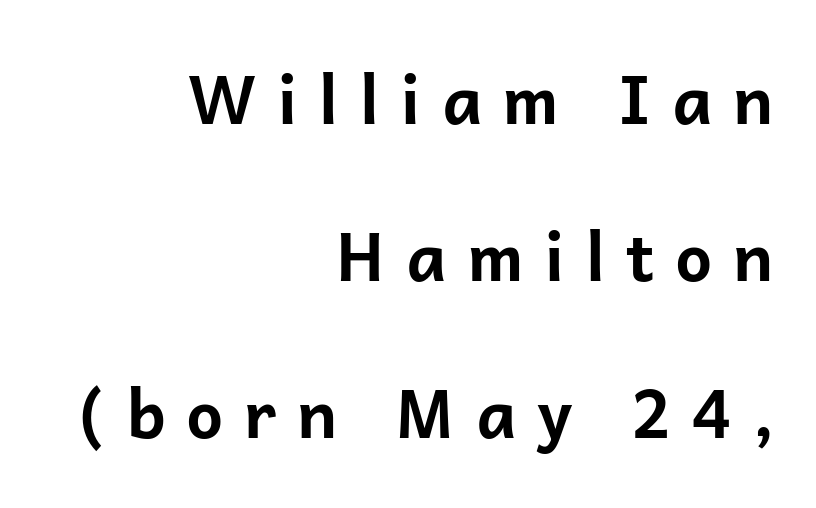
{"serif": "no", "italic": "no", "bold": "yes", "weight": "bold", "width": "normal", "stroke_contrast": "low", "x_height": "medium", "monospaced": "no", "underline": "no", "align": "right", "line_spacing": "loose", "line_spacing_ratio": 2.38, "letter_spacing": "wide", "letter_spacing_em": 0.31, "glyph_px": 66}
